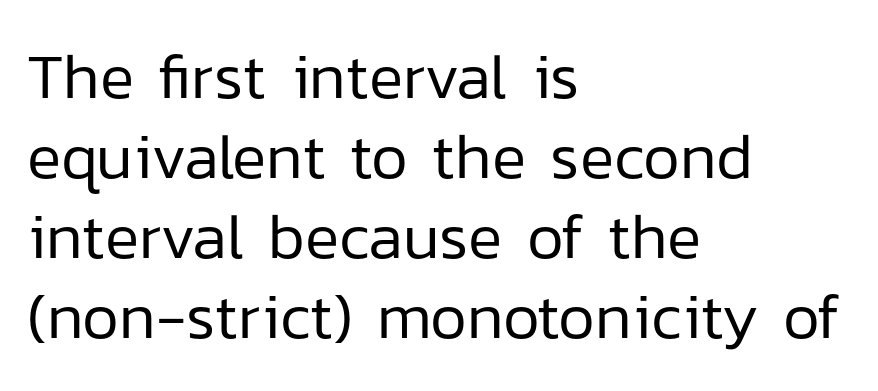
No heavy texture on the line: the type isn't bold. The string is rendered with underlining switched off. A typesetter would call this proportional, since set widths differ per character. The typeface chosen for these lines omits serifs. Ordinary non-slanted type is in use. Default kerning and tracking; the words read as compact shapes.
